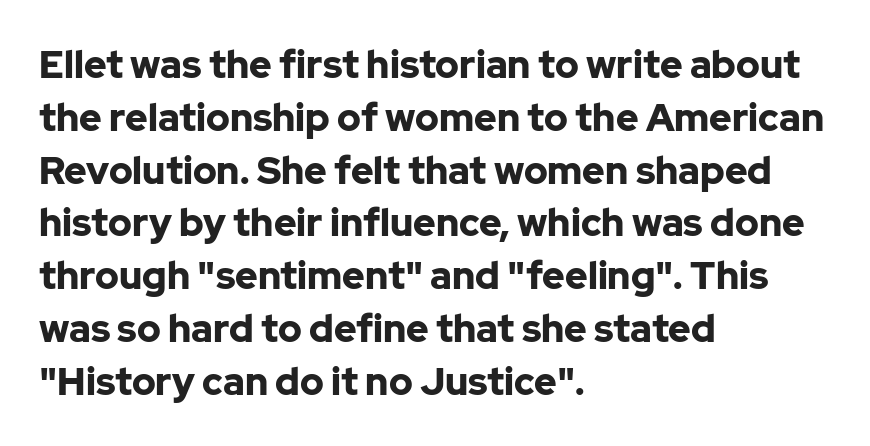
{"serif": "no", "italic": "no", "bold": "yes", "weight": "bold", "width": "normal", "stroke_contrast": "low", "x_height": "medium", "monospaced": "no", "underline": "no", "align": "left", "line_spacing": "normal", "line_spacing_ratio": 1.39, "letter_spacing": "normal", "letter_spacing_em": 0.0, "glyph_px": 38}
